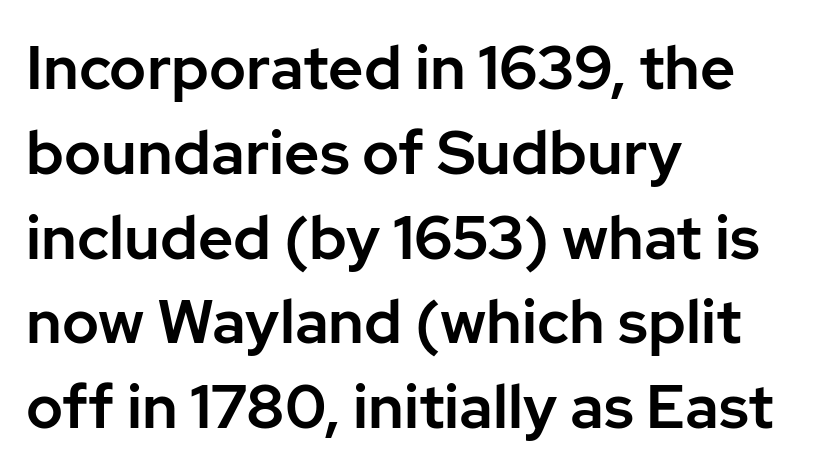
Line starts are locked; line ends wander. Leading matches the norm, producing a regular column. This is roman type, the default non-slanted kind. The glyphs are unaccompanied by any horizontal stroke below them. A typesetter would label this face a sans.
